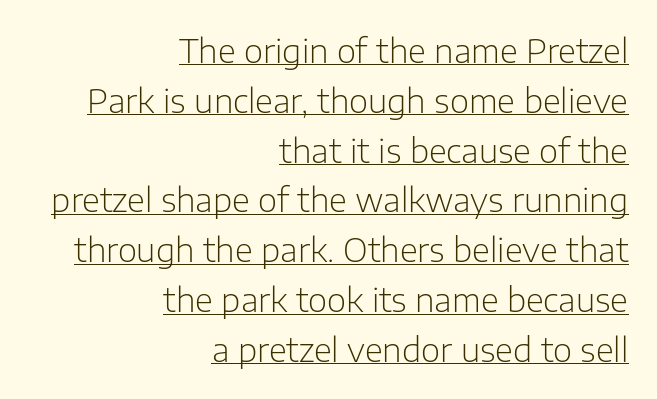
Do the letters lean? They stand straight. This sample has the flowing, uneven cadence of proportional lettering. Underlining? Definitely there. Stem width sits at or under what a default text font uses.
